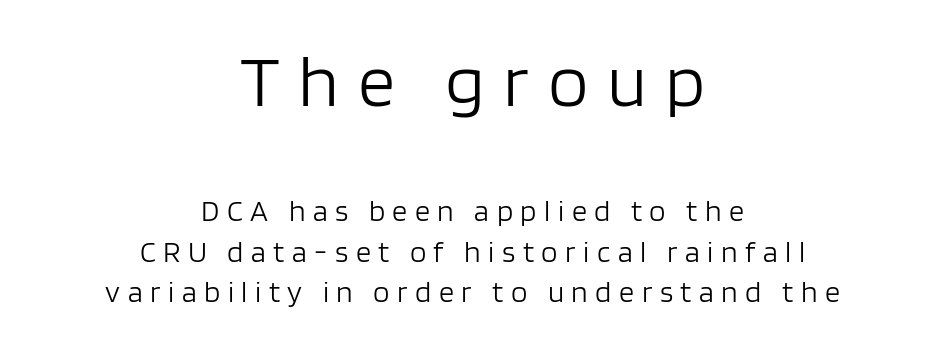
The image shows 74 px light sans-serif type, upright; set centered, normal line spacing (1.34x), unusually wide letter spacing (+0.25 em), not underlined; the first (top) block is 2.47x larger; low stroke contrast and a large x-height.
